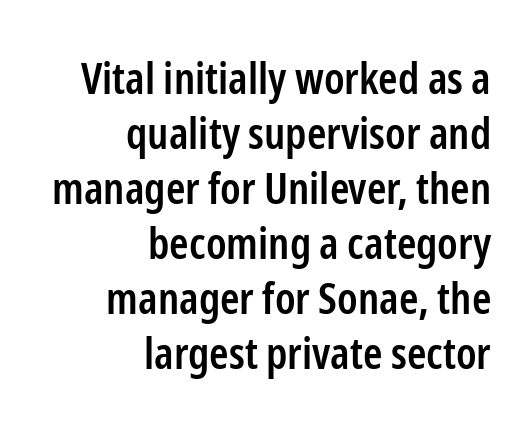
Do the characters align in a grid? No, the font is proportional. Tall strokes in this sample are plumb rather than angled. Observe the ordinary spacing: letters are neighbours, not strangers. Stroke terminals: plain, sans-serif. Alignment: flush right. Underline: absent.
